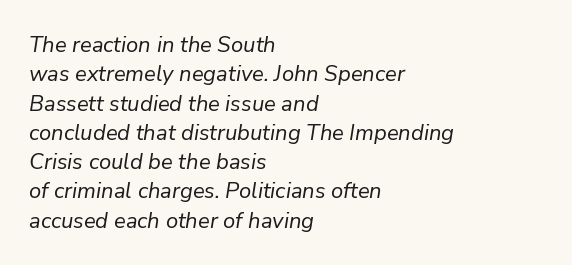
{"italic": "yes", "lean": "right", "slant_degrees": 9, "bold": "no", "underline": "no", "align": "left", "line_spacing": "normal", "line_spacing_ratio": 1.33, "letter_spacing": "normal", "letter_spacing_em": 0.0, "glyph_px": 22}
